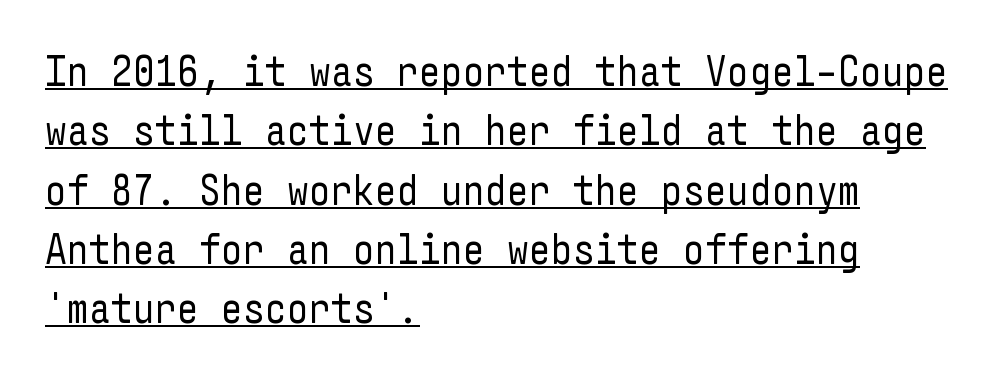
The setting favours the left margin, as ordinary paragraphs usually do. Characters follow at the spacing the type designer built in. You can see a thin bar hugging the bottom of the glyphs. The face used here is a sans, in the tradition of grotesques and geometrics. The characters are drawn with everyday or finer stroke widths.
